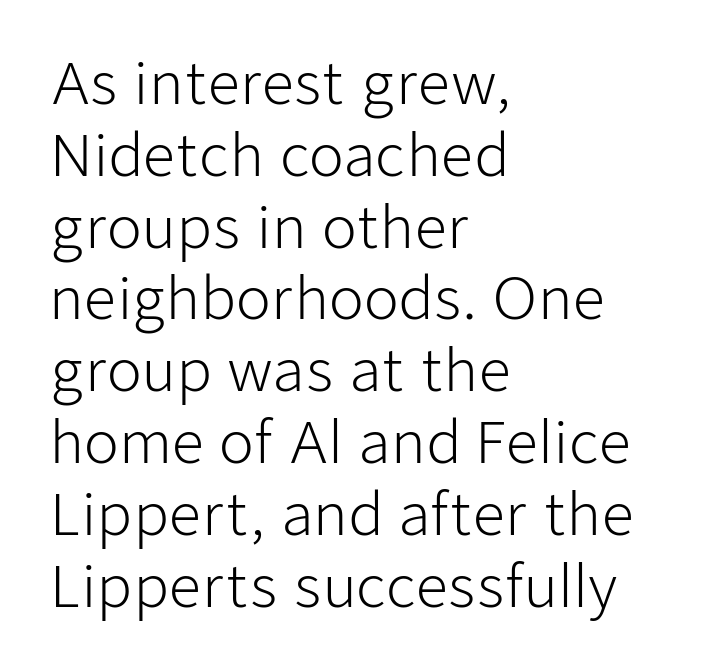
The image shows 57 px light sans-serif type, upright; set left-aligned, normal line spacing (1.26x), normal letter spacing, not underlined; low stroke contrast and a medium x-height.
